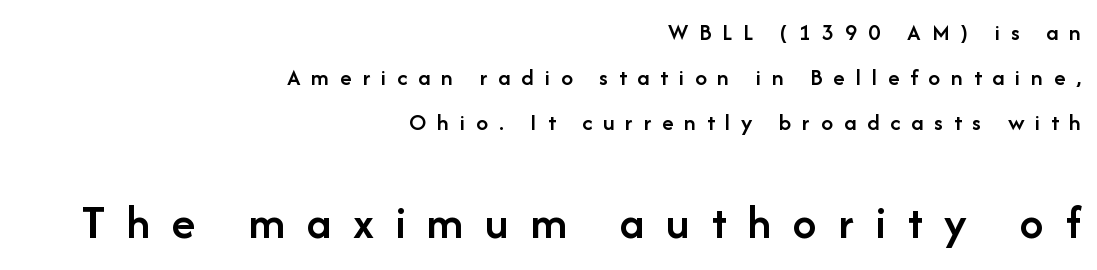
{"serif": "no", "italic": "no", "bold": "semi", "weight": "semibold", "width": "normal", "stroke_contrast": "low", "x_height": "medium", "monospaced": "no", "underline": "no", "align": "right", "line_spacing_ratio": 1.88, "letter_spacing": "wide", "letter_spacing_em": 0.45, "larger_block": "second", "size_ratio": 2.0, "glyph_px": 48}
